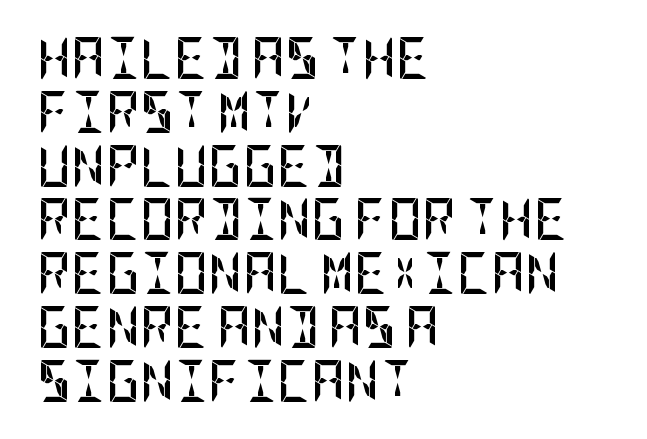
Tracking here is standard; glyphs follow each other at the usual distance. Regarding serifs, this sample does without them. Honestly, there is no underline to notice here at all. Set as a true bold cut, around the 700 mark.
